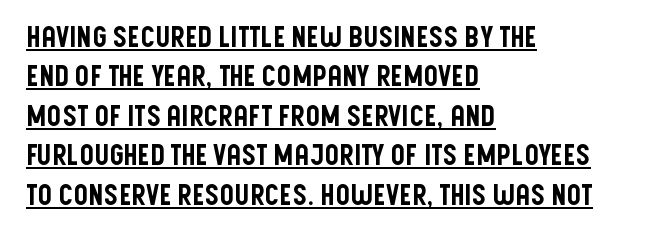
The image shows 28 px condensed sans-serif type, upright; set left-aligned, normal line spacing (1.41x), normal letter spacing, underlined; low stroke contrast and a large x-height.
